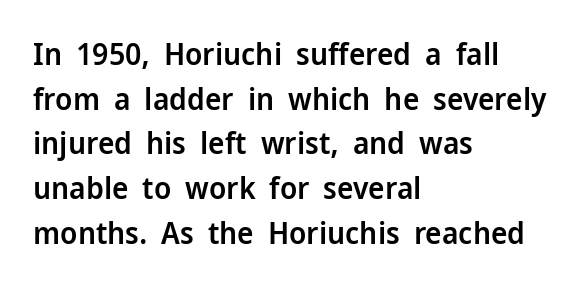
Has an underline been added? It has not. In terms of letterform style, serifs are entirely absent. Every stem runs plumb, perpendicular to the baseline. Each word holds together tightly as a unit, with standard inter-letter gaps. In CSS terms this would be text-align: left. These lines sit exactly where default settings would place them.
